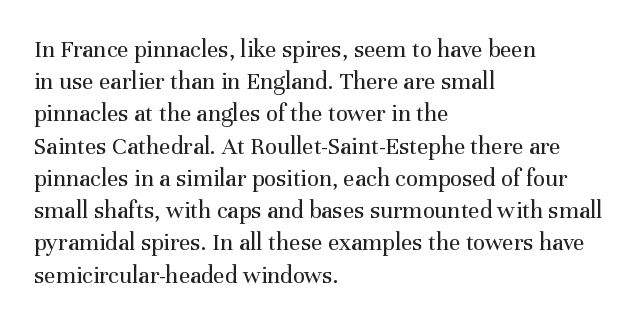
These lines keep a tight, regular rhythm from letter to letter. This sample is left-justified, so line endings fall wherever the words run out. The space between consecutive lines is moderate. Do the letters lean? They stand straight. The passage shown is not underscored anywhere. Stems and bowls with no extra thickness — not bold.
